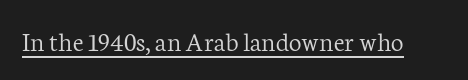
Q: Is the text bold? A: No.
Q: Is the text italic (slanted)? A: No, it is upright.
Q: Is the typeface a serif or a sans-serif typeface? A: Serif.
Q: Is the text underlined? A: Yes.
Q: Is the spacing between letters normal or unusually wide? A: Normal.
Q: Width (condensed, normal, or wide)? A: Normal.
Q: Stroke contrast? A: Low.
Q: x-height? A: Medium.
Q: Monospaced? A: No.
